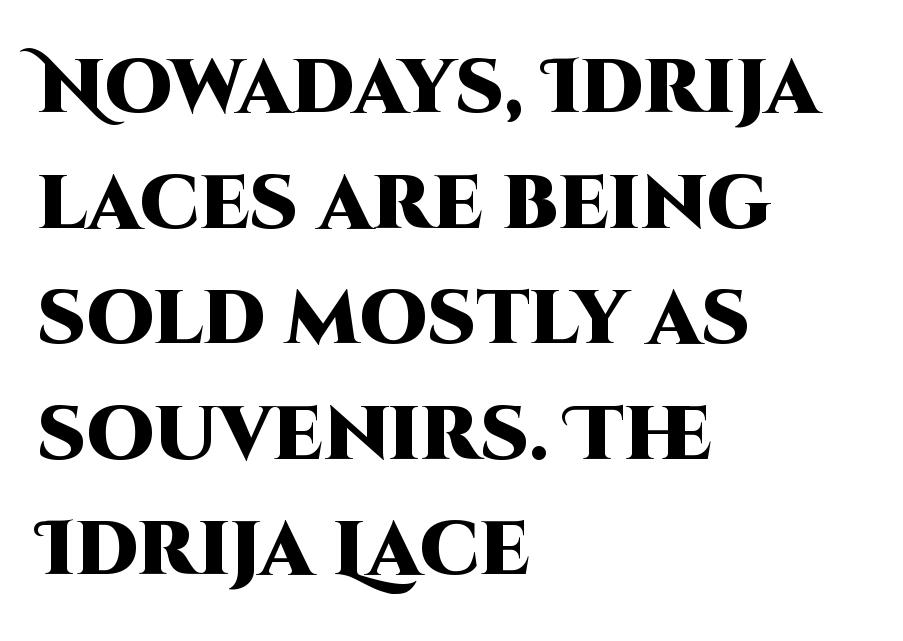
The image shows 76 px heavy sans-serif type, upright; set left-aligned, normal line spacing (1.52x), normal letter spacing, not underlined; high stroke contrast and a large x-height.
